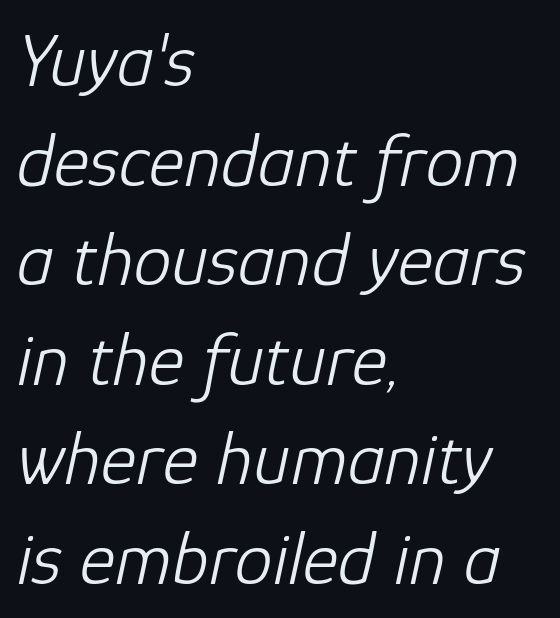
The image shows 76 px light type, italic (leaning right); set left-aligned, normal line spacing (1.31x), normal letter spacing, not underlined; low stroke contrast and a medium x-height.
